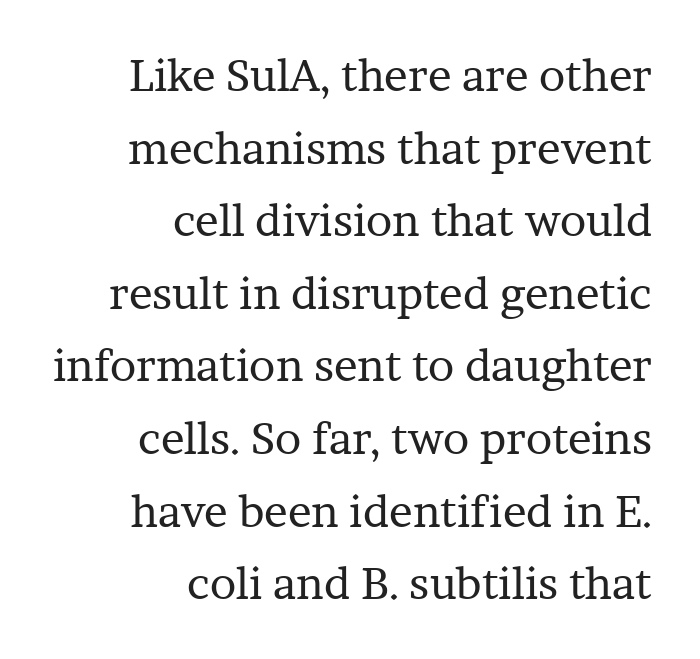
Q: Is the text bold? A: No.
Q: Is the text italic (slanted)? A: No, it is upright.
Q: Is the typeface a serif or a sans-serif typeface? A: Serif.
Q: Is the text underlined? A: No.
Q: How is the paragraph aligned? A: Right-aligned.
Q: Is the spacing between letters normal or unusually wide? A: Normal.
Q: Is the spacing between lines tight, normal or loose? A: Normal.
Q: Width (condensed, normal, or wide)? A: Normal.
Q: Stroke contrast? A: Low.
Q: x-height? A: Medium.
Q: Monospaced? A: No.
